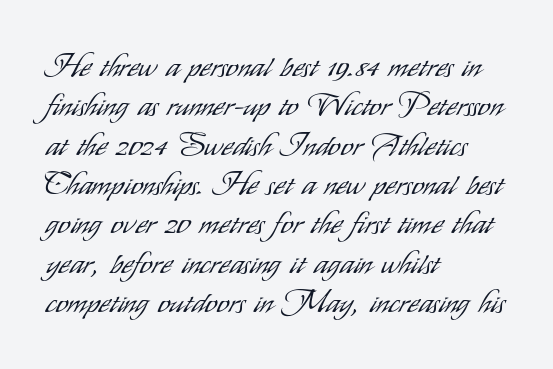
Looks like regular typesetting: each glyph gets only the width it needs. The glyphs in this specimen are sans serif. Successive baselines arrive at the customary interval.
